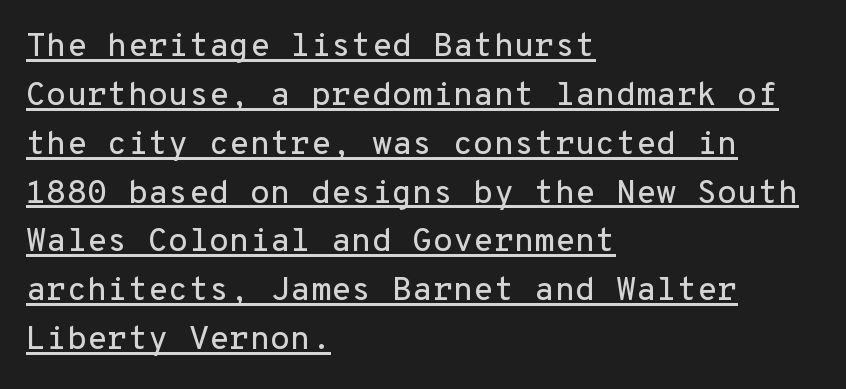
{"serif": "no", "italic": "no", "width": "normal", "stroke_contrast": "low", "x_height": "medium", "monospaced": "yes", "underline": "yes", "align": "left", "line_spacing": "normal", "line_spacing_ratio": 1.48, "letter_spacing": "normal", "letter_spacing_em": 0.0, "glyph_px": 33}
